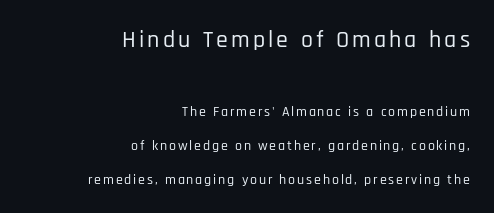
Q: Is the text italic (slanted)? A: No, it is upright.
Q: Is the text underlined? A: No.
Q: How is the paragraph aligned? A: Right-aligned.
Q: Is the spacing between lines tight, normal or loose? A: Loose.
Q: Which block of text is set in a larger size, the first (top) or the second (bottom)? A: The first (top) one.
